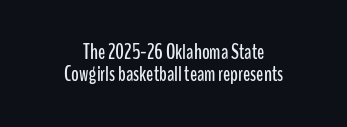
The image shows 21 px text type, upright; set centered, tight line spacing (1.04x), normal letter spacing, not underlined.
